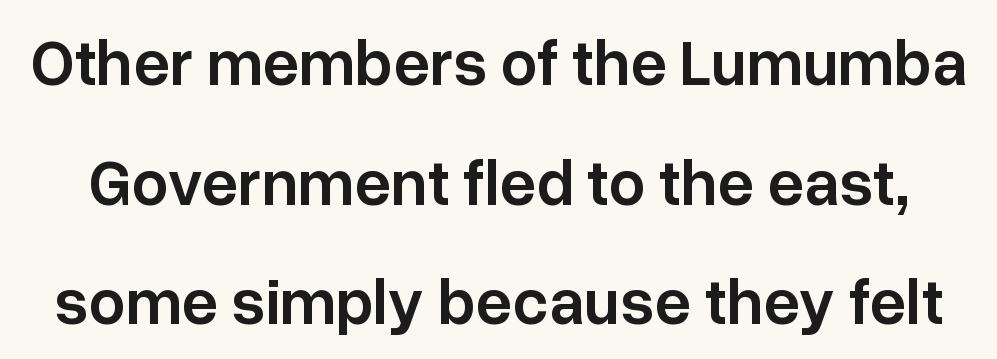
The rendering uses a semibold face; strokes are thickened but not to full bold. It's the straight-up-and-down kind of type. Unlike a traditional serif, this face leaves its strokes unadorned. A typesetter would call this proportional, since set widths differ per character. The baseline area is clear. Nothing unusual about the tracking: characters are spaced as the font intends.
